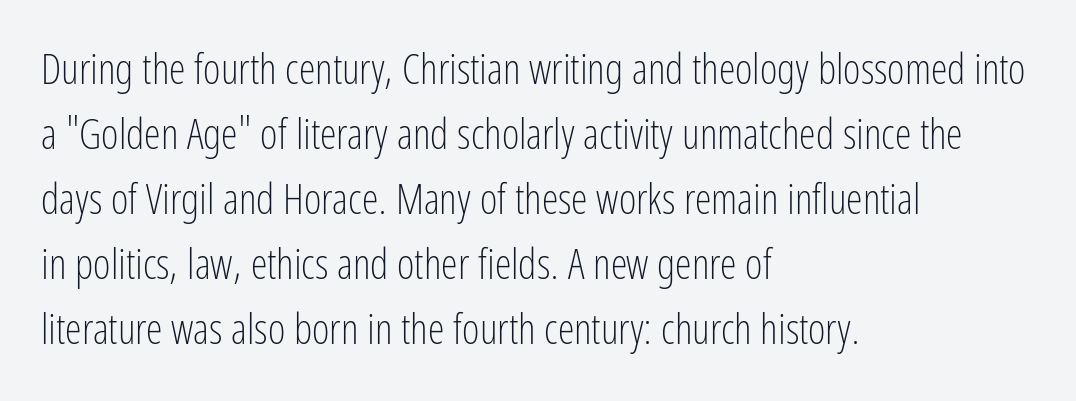
Q: Is the text bold? A: No.
Q: Is the text italic (slanted)? A: No, it is upright.
Q: Is the typeface a serif or a sans-serif typeface? A: Sans-serif.
Q: Is the text underlined? A: No.
Q: How is the paragraph aligned? A: Left-aligned.
Q: Is the spacing between letters normal or unusually wide? A: Normal.
Q: Is the spacing between lines tight, normal or loose? A: Normal.
Q: Width (condensed, normal, or wide)? A: Condensed.
Q: Stroke contrast? A: Low.
Q: x-height? A: Medium.
Q: Monospaced? A: No.
